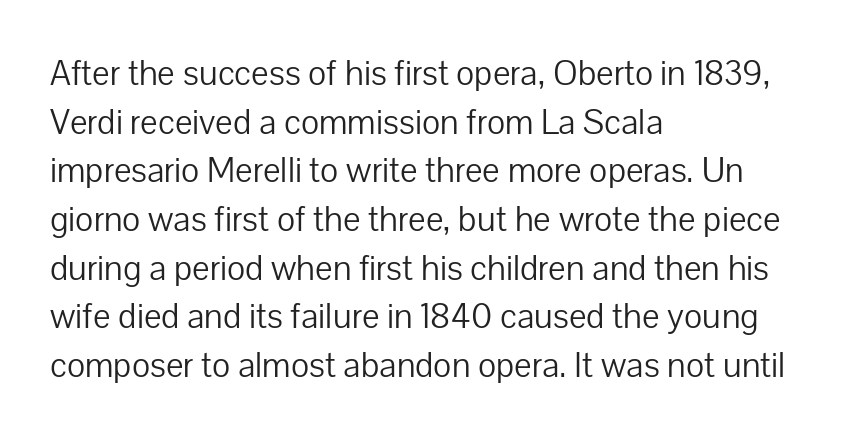
The image shows 35 px light sans-serif type, upright; set left-aligned, normal line spacing (1.39x), normal letter spacing, not underlined; low stroke contrast and a medium x-height.
